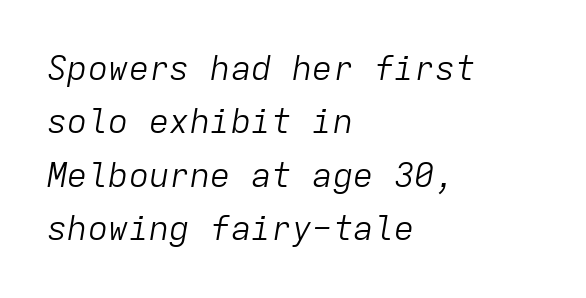
Q: Is the text bold? A: No.
Q: Is the text italic (slanted)? A: Yes, it leans right by about 9 degrees.
Q: Is the text underlined? A: No.
Q: How is the paragraph aligned? A: Left-aligned.
Q: Is the spacing between letters normal or unusually wide? A: Normal.
Q: Is the spacing between lines tight, normal or loose? A: Normal.
Q: Width (condensed, normal, or wide)? A: Normal.
Q: Stroke contrast? A: Low.
Q: x-height? A: Medium.
Q: Monospaced? A: Yes.
